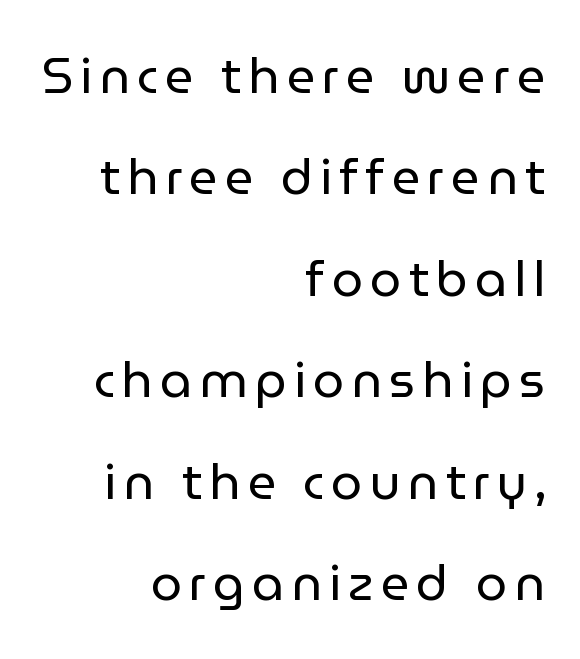
{"serif": "no", "italic": "no", "bold": "no", "weight": "regular", "width": "normal", "stroke_contrast": "low", "x_height": "medium", "monospaced": "no", "underline": "no", "align": "right", "line_spacing": "loose", "line_spacing_ratio": 2.03, "glyph_px": 50}
